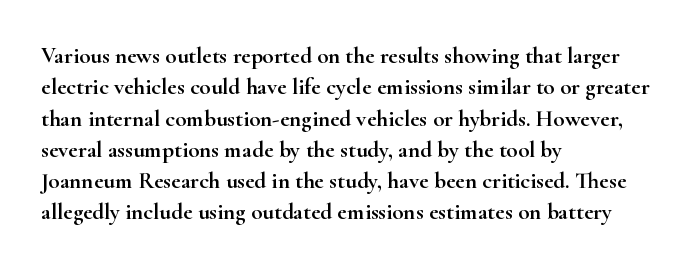
{"italic": "no", "underline": "no", "align": "left", "line_spacing": "normal", "line_spacing_ratio": 1.36, "letter_spacing": "normal", "letter_spacing_em": 0.0, "glyph_px": 23}
